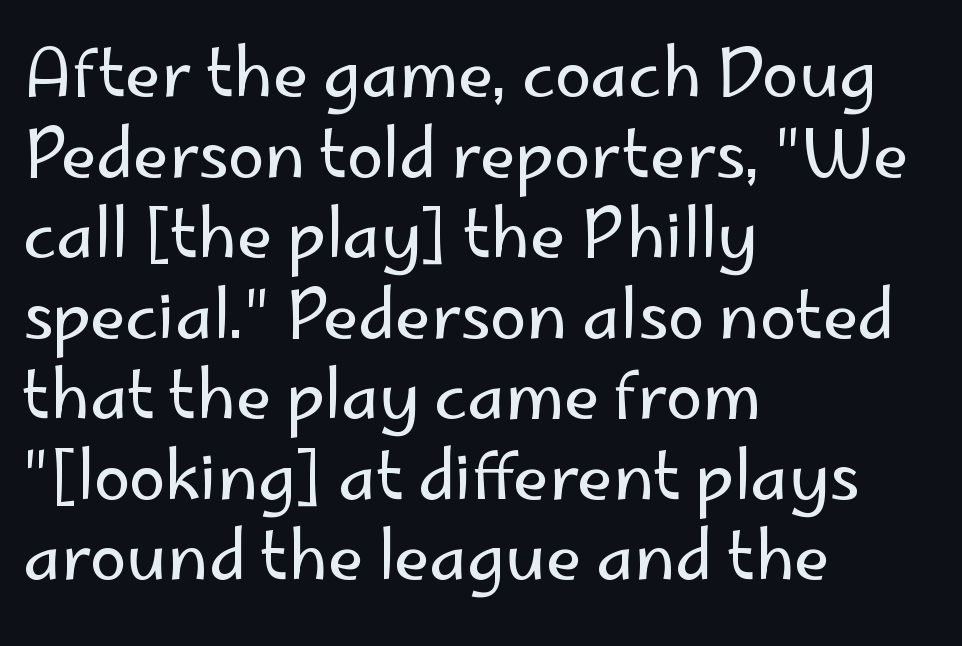
Q: Is the text bold? A: No.
Q: Is the text italic (slanted)? A: No, it is upright.
Q: Is the typeface a serif or a sans-serif typeface? A: Sans-serif.
Q: Is the text underlined? A: No.
Q: How is the paragraph aligned? A: Left-aligned.
Q: Is the spacing between letters normal or unusually wide? A: Normal.
Q: Width (condensed, normal, or wide)? A: Normal.
Q: Stroke contrast? A: Low.
Q: x-height? A: Small.
Q: Monospaced? A: No.
